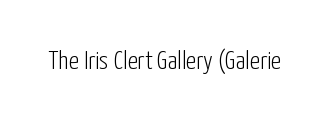
The image shows 26 px text type, upright; set normal letter spacing, not underlined.
